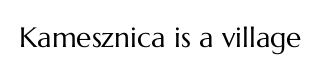
The image shows 28 px regular-weight type, upright; set normal letter spacing, not underlined; medium stroke contrast and a medium x-height.
